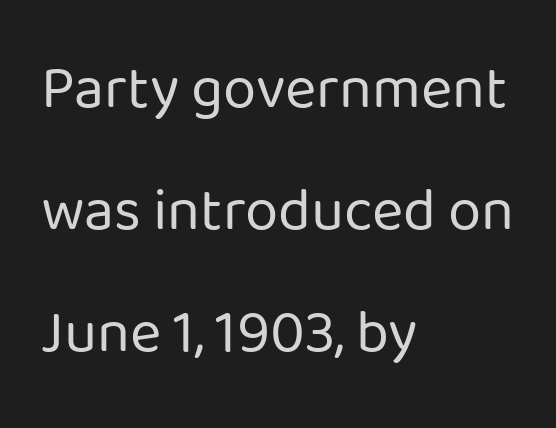
{"serif": "no", "italic": "no", "bold": "no", "weight": "regular", "width": "normal", "stroke_contrast": "low", "x_height": "medium", "monospaced": "no", "underline": "no", "align": "left", "line_spacing": "loose", "line_spacing_ratio": 2.03, "letter_spacing": "normal", "letter_spacing_em": 0.0, "glyph_px": 60}
